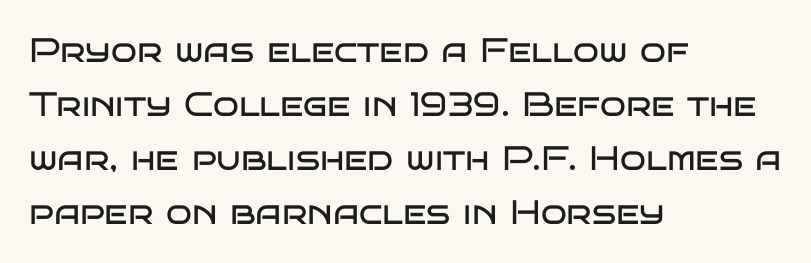
{"serif": "no", "italic": "no", "bold": "no", "weight": "regular", "width": "wide", "stroke_contrast": "low", "x_height": "large", "monospaced": "no", "underline": "no", "align": "left", "line_spacing": "normal", "line_spacing_ratio": 1.59, "letter_spacing": "normal", "letter_spacing_em": 0.0, "glyph_px": 34}
